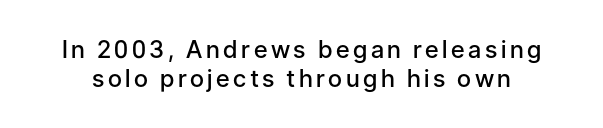
The image shows 24 px text type, upright; set line spacing 1.21x, not underlined.
